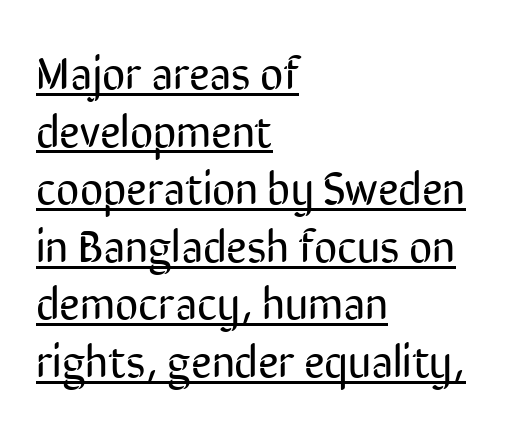
The characters display no serif detailing; their extremities are plain. The rendering uses natural spacing where letterforms have individual widths. No italicization has been applied; the sample stays upright. Leftover space on each line is placed entirely after the last word.
